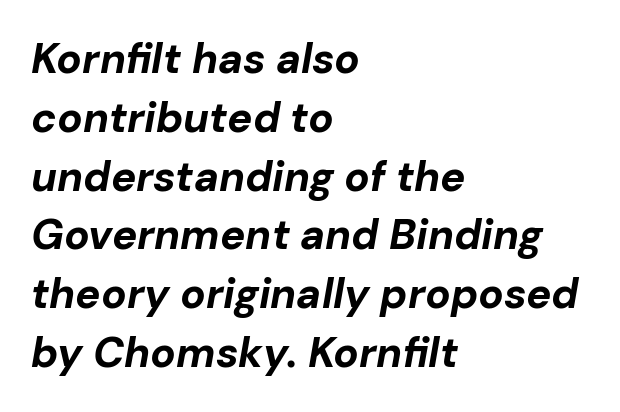
Q: Is the text bold? A: Yes.
Q: Is the text italic (slanted)? A: Yes, it leans right by about 10 degrees.
Q: Is the text underlined? A: No.
Q: How is the paragraph aligned? A: Left-aligned.
Q: Is the spacing between letters normal or unusually wide? A: Normal.
Q: Is the spacing between lines tight, normal or loose? A: Normal.
Q: Width (condensed, normal, or wide)? A: Normal.
Q: Stroke contrast? A: Low.
Q: x-height? A: Medium.
Q: Monospaced? A: No.
